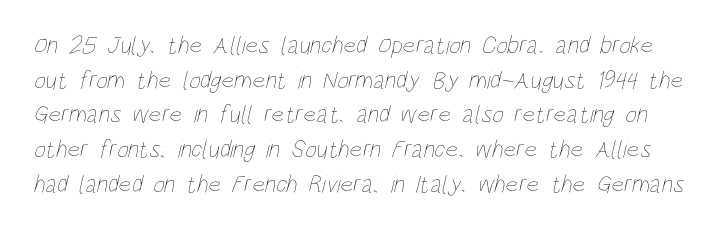
The image shows 25 px text type; set normal line spacing (1.39x), normal letter spacing, not underlined.
